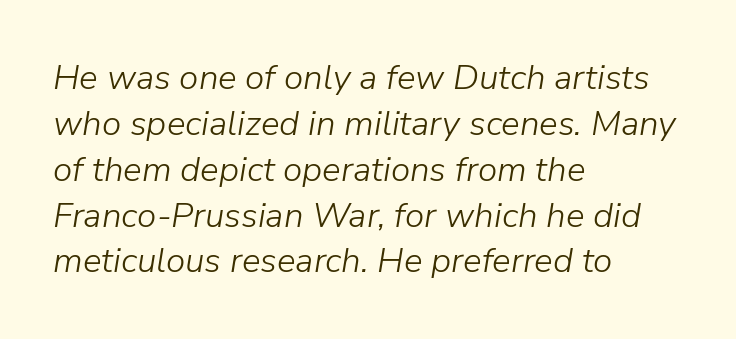
Regular leading. Any mark beneath the type? The region is blank. Glyph-to-glyph distance matches everyday printed text. The text block is weighted toward the left margin, trailing off unevenly rightward. Do the characters align in a grid? No, the font is proportional.
